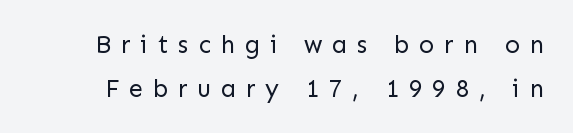
Q: Is the text bold? A: No.
Q: Is the text italic (slanted)? A: No, it is upright.
Q: Is the text underlined? A: No.
Q: Is the spacing between letters normal or unusually wide? A: Unusually wide.
